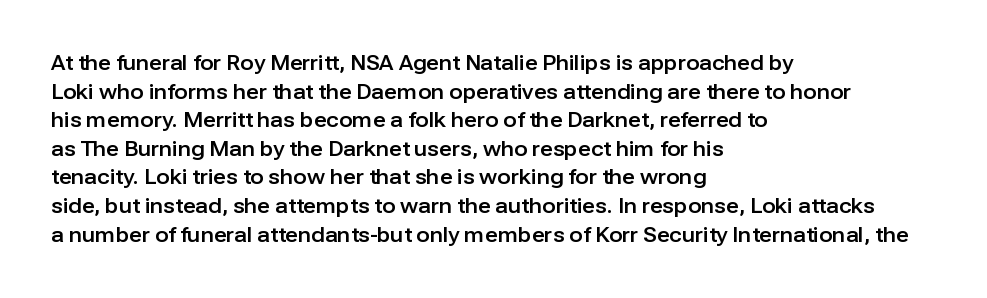
Every character sits straight up, as roman type does. The glyphs are unaccompanied by any horizontal stroke below them. Normally led — the rows are evenly, conventionally spaced. If you drew a ruler down the left edge, every line would touch it. The type is set solid horizontally, with unmodified tracking.
